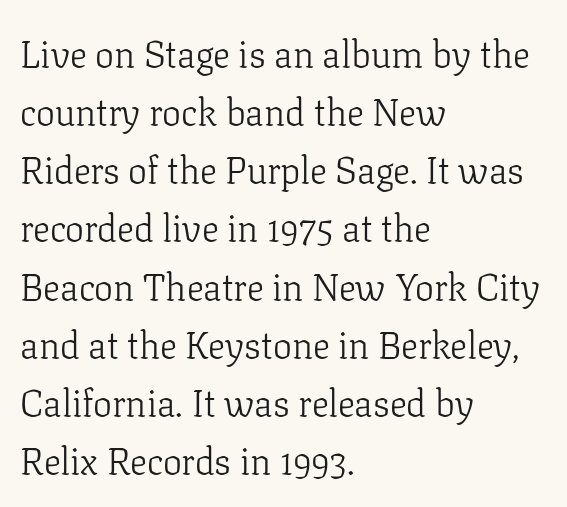
{"serif": "yes", "italic": "no", "bold": "no", "weight": "light", "width": "normal", "stroke_contrast": "low", "x_height": "medium", "monospaced": "no", "underline": "no", "align": "left", "line_spacing": "normal", "line_spacing_ratio": 1.53, "letter_spacing": "normal", "letter_spacing_em": 0.0, "glyph_px": 38}
